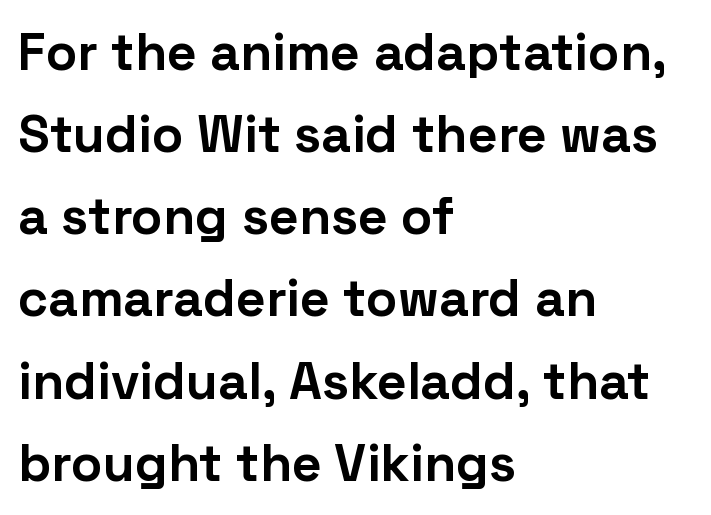
It's the straight-up-and-down kind of type. These lines are set flush left with a ragged right edge. The face used here is proportionally spaced, like ordinary book or web type. Compared with an ordinary text face, these strokes are far heavier — a full bold. Does the leading feel generous? No, just average.
